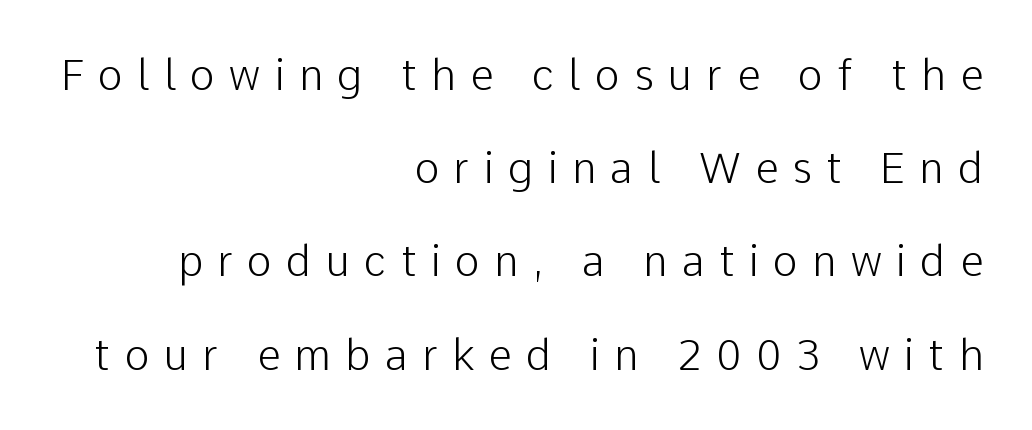
Q: Is the text bold? A: No.
Q: Is the text italic (slanted)? A: No, it is upright.
Q: Is the typeface a serif or a sans-serif typeface? A: Sans-serif.
Q: Is the text underlined? A: No.
Q: How is the paragraph aligned? A: Right-aligned.
Q: Is the spacing between letters normal or unusually wide? A: Unusually wide.
Q: Is the spacing between lines tight, normal or loose? A: Loose.
Q: Width (condensed, normal, or wide)? A: Normal.
Q: Stroke contrast? A: Low.
Q: x-height? A: Medium.
Q: Monospaced? A: No.
